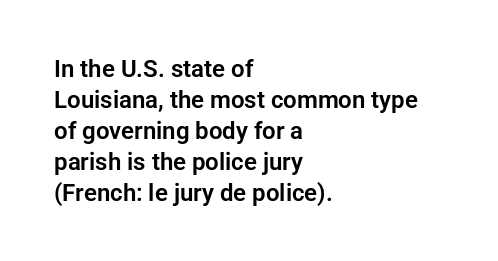
{"italic": "no", "underline": "no", "align": "left", "line_spacing": "normal", "line_spacing_ratio": 1.29, "letter_spacing": "normal", "letter_spacing_em": 0.0, "glyph_px": 24}
